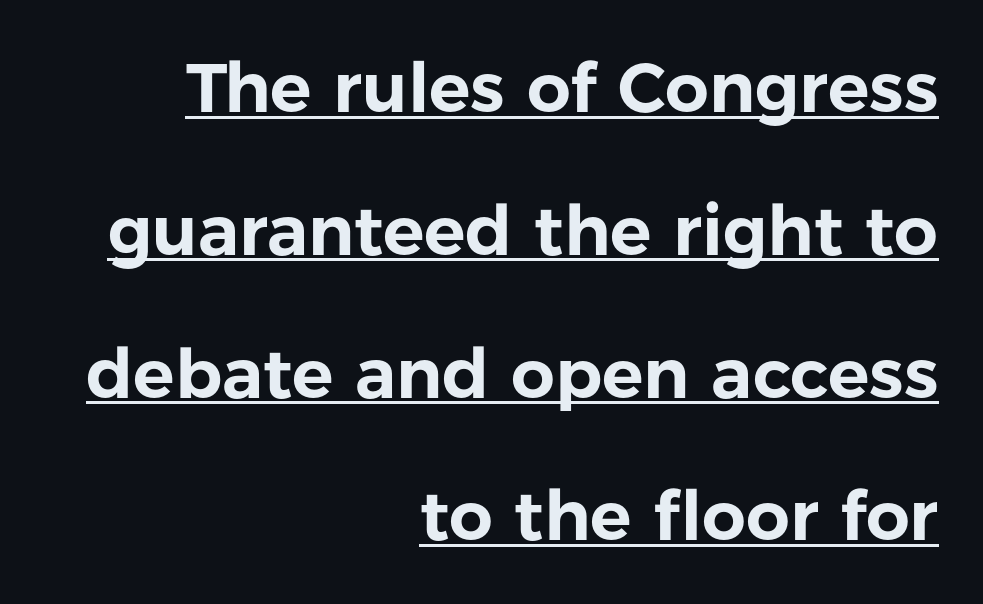
Q: Is the text italic (slanted)? A: No, it is upright.
Q: Is the typeface a serif or a sans-serif typeface? A: Sans-serif.
Q: Is the text underlined? A: Yes.
Q: How is the paragraph aligned? A: Right-aligned.
Q: Is the spacing between letters normal or unusually wide? A: Normal.
Q: Is the spacing between lines tight, normal or loose? A: Loose.
Q: Width (condensed, normal, or wide)? A: Normal.
Q: Stroke contrast? A: Low.
Q: x-height? A: Medium.
Q: Monospaced? A: No.
